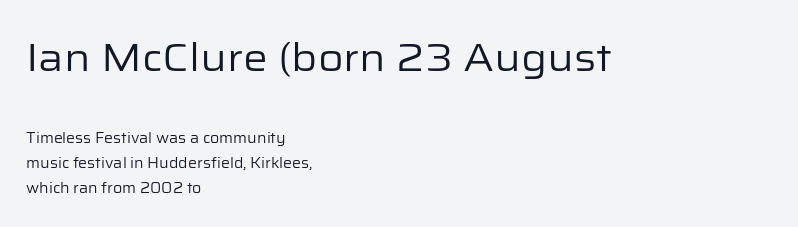
{"serif": "no", "italic": "no", "bold": "no", "weight": "regular", "width": "normal", "stroke_contrast": "low", "x_height": "medium", "monospaced": "no", "underline": "no", "align": "left", "line_spacing_ratio": 1.79, "letter_spacing": "normal", "letter_spacing_em": 0.0, "larger_block": "first", "size_ratio": 2.79, "glyph_px": 39}
